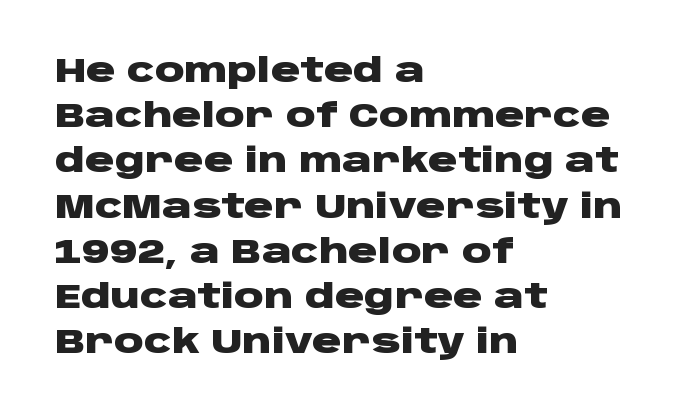
Q: Is the text bold? A: Yes.
Q: Is the text italic (slanted)? A: No, it is upright.
Q: Is the typeface a serif or a sans-serif typeface? A: Sans-serif.
Q: Is the text underlined? A: No.
Q: How is the paragraph aligned? A: Left-aligned.
Q: Is the spacing between letters normal or unusually wide? A: Normal.
Q: Is the spacing between lines tight, normal or loose? A: Normal.
Q: Width (condensed, normal, or wide)? A: Wide.
Q: Stroke contrast? A: Low.
Q: x-height? A: Large.
Q: Monospaced? A: No.
